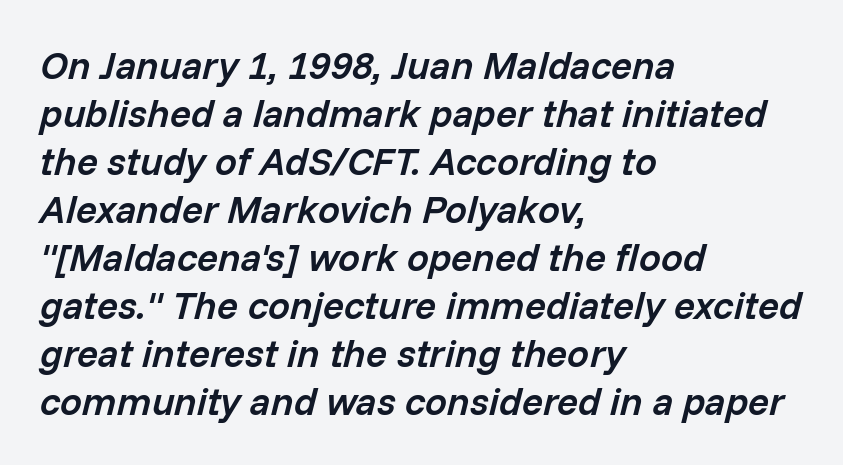
Q: Is the text bold? A: Semi-bold.
Q: Is the text italic (slanted)? A: Yes, it leans right by about 14 degrees.
Q: Is the text underlined? A: No.
Q: How is the paragraph aligned? A: Left-aligned.
Q: Is the spacing between letters normal or unusually wide? A: Normal.
Q: Width (condensed, normal, or wide)? A: Normal.
Q: Stroke contrast? A: Low.
Q: x-height? A: Medium.
Q: Monospaced? A: No.
